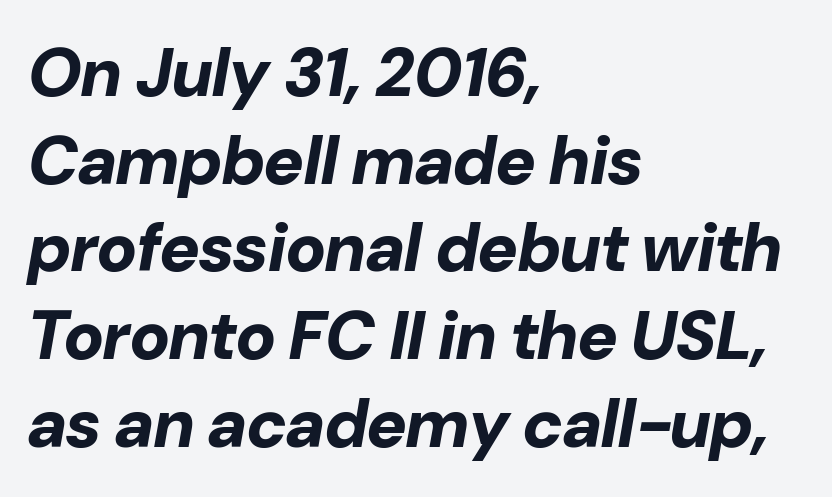
Q: Is the text bold? A: Yes.
Q: Is the text italic (slanted)? A: Yes, it leans right by about 10 degrees.
Q: Is the text underlined? A: No.
Q: How is the paragraph aligned? A: Left-aligned.
Q: Is the spacing between letters normal or unusually wide? A: Normal.
Q: Is the spacing between lines tight, normal or loose? A: Normal.
Q: Width (condensed, normal, or wide)? A: Normal.
Q: Stroke contrast? A: Low.
Q: x-height? A: Medium.
Q: Monospaced? A: No.
